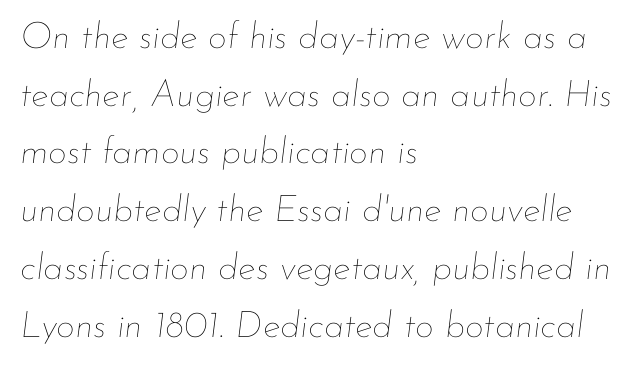
The image shows 37 px thin type, italic (leaning right); set left-aligned, normal line spacing (1.56x), normal letter spacing, not underlined; low stroke contrast and a small x-height.
